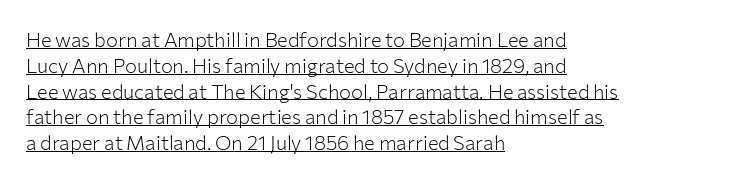
Casual observation: everything's shoved over to the left. Descenders here cross a horizontal rule under the line. This is the regular roman posture of the typeface. The letterforms sit shoulder to shoulder at normal distance.
